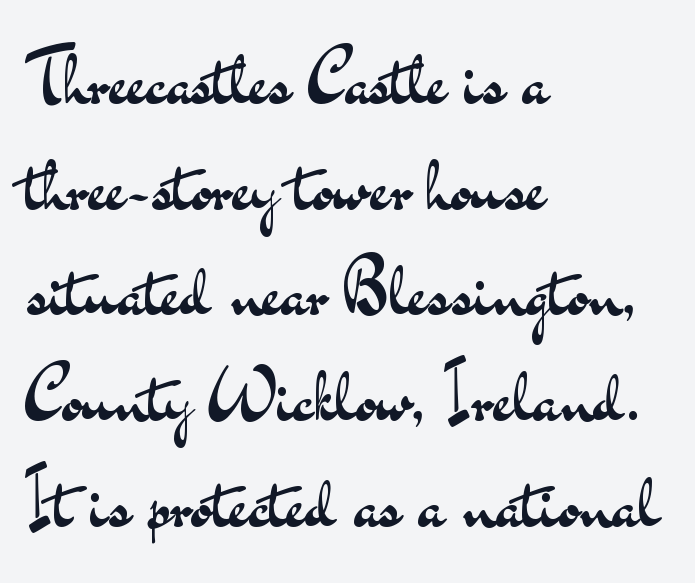
Q: Is the text bold? A: No.
Q: Is the text italic (slanted)? A: Yes.
Q: Is the typeface a serif or a sans-serif typeface? A: Sans-serif.
Q: Is the text underlined? A: No.
Q: How is the paragraph aligned? A: Left-aligned.
Q: Is the spacing between letters normal or unusually wide? A: Normal.
Q: Is the spacing between lines tight, normal or loose? A: Normal.
Q: Width (condensed, normal, or wide)? A: Wide.
Q: Stroke contrast? A: Medium.
Q: x-height? A: Small.
Q: Monospaced? A: No.
